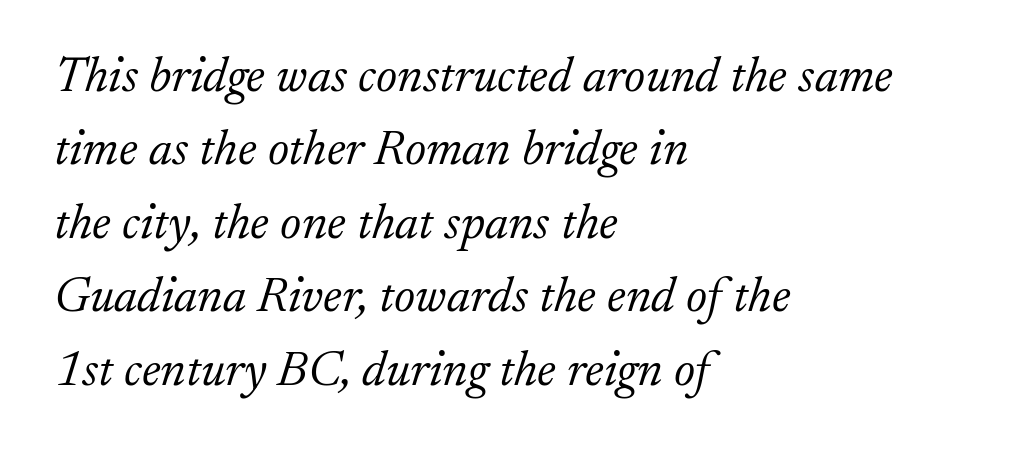
{"serif": "yes", "italic": "yes", "lean": "right", "slant_degrees": 17, "bold": "no", "weight": "light", "width": "normal", "stroke_contrast": "low", "x_height": "small", "monospaced": "no", "underline": "no", "align": "left", "line_spacing": "normal", "line_spacing_ratio": 1.47, "letter_spacing": "normal", "letter_spacing_em": 0.0, "glyph_px": 50}
